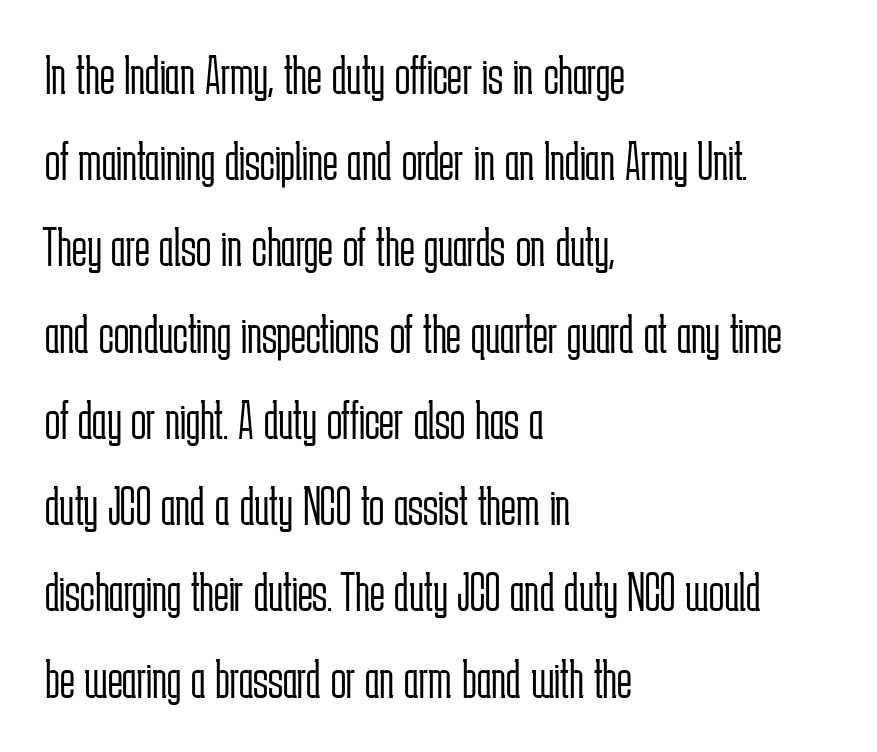
The image shows 56 px light, condensed sans-serif type, upright; set left-aligned, normal line spacing (1.54x), normal letter spacing, not underlined; low stroke contrast and a medium x-height.
